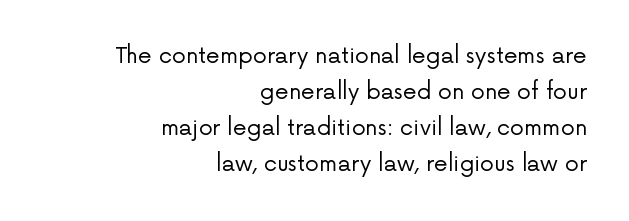
Alignment: flush right. The foot of each line stays bare and open. Is the letter spacing exaggerated? No — it looks like the ordinary default. Every stem runs plumb, perpendicular to the baseline. The letters look calm and open, with moderate or lighter stems.
